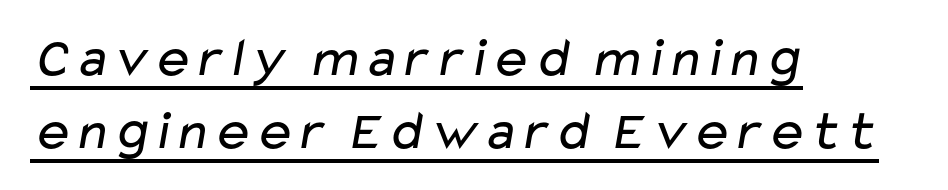
{"serif": "no", "bold": "no", "weight": "regular", "width": "wide", "stroke_contrast": "low", "x_height": "medium", "monospaced": "no", "underline": "yes", "align": "left", "line_spacing": "normal", "line_spacing_ratio": 1.3, "letter_spacing": "normal", "letter_spacing_em": 0.0, "glyph_px": 56}
